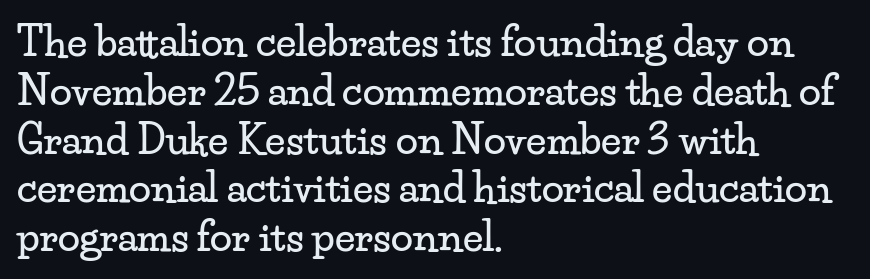
In CSS terms this would be text-align: left. Underlining? Definitely not there. A typesetter would label this face a serif. The face used here is proportionally spaced, like ordinary book or web type. Do the letters lean? They stand straight. You could call the tracking neutral — neither tight nor loose.
